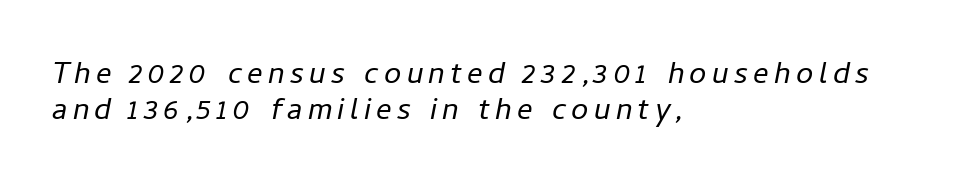
{"italic": "yes", "lean": "right", "slant_degrees": 11, "bold": "no", "weight": "regular", "width": "normal", "stroke_contrast": "low", "x_height": "medium", "monospaced": "no", "underline": "no", "align": "left", "line_spacing_ratio": 1.17, "glyph_px": 31}
